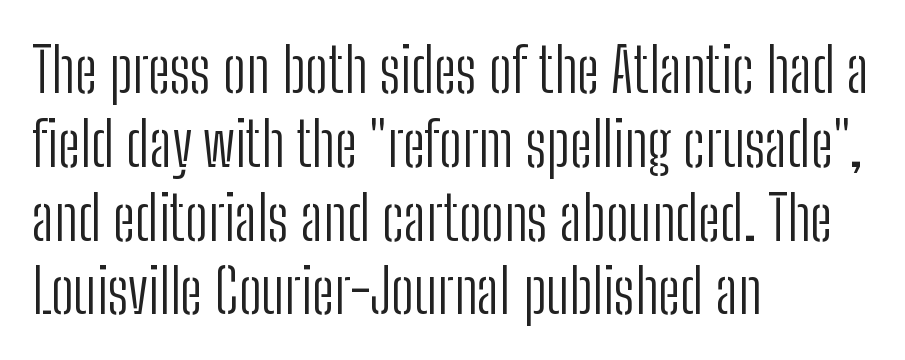
{"serif": "no", "italic": "no", "bold": "no", "weight": "light", "width": "condensed", "stroke_contrast": "low", "x_height": "medium", "monospaced": "no", "underline": "no", "align": "left", "line_spacing_ratio": 1.21, "letter_spacing": "normal", "letter_spacing_em": 0.0, "glyph_px": 61}
